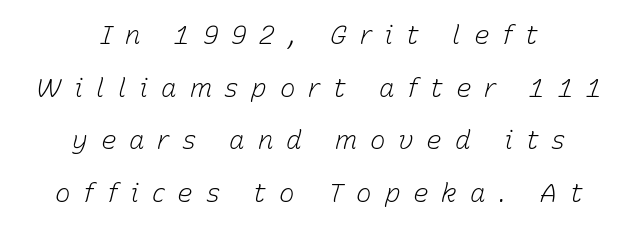
Q: Is the text bold? A: No.
Q: Is the text italic (slanted)? A: Yes, it leans right by about 15 degrees.
Q: Is the text underlined? A: No.
Q: How is the paragraph aligned? A: Centered.
Q: Is the spacing between letters normal or unusually wide? A: Unusually wide.
Q: Is the spacing between lines tight, normal or loose? A: Loose.
